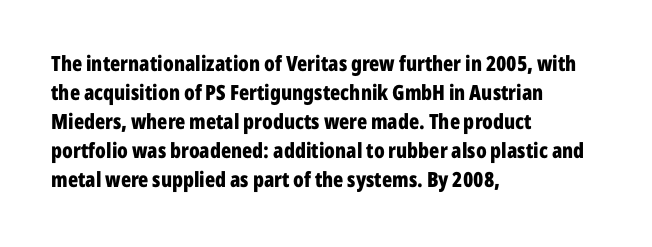
The image shows 21 px bold type, upright; set left-aligned, normal line spacing (1.38x), normal letter spacing, not underlined.
